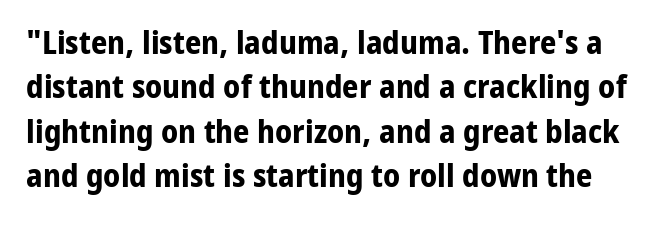
The foot of each line stays bare and open. Nothing sits at the stroke ends, so this counts as sans-serif. Students, observe: this is what conventionally led text looks like. Is the type bold? Yes — the strokes are clearly thick and heavy.
